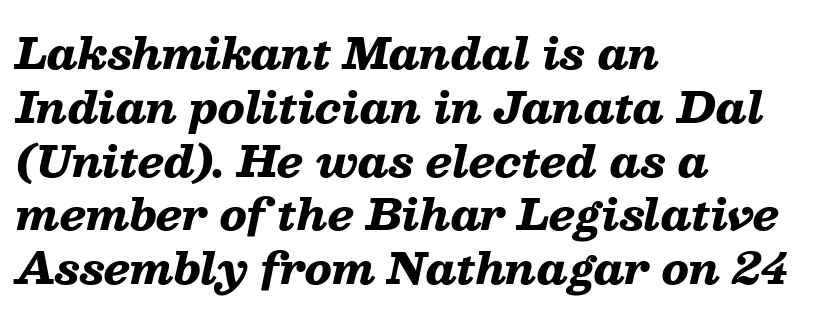
The image shows 42 px heavy, wide type, italic (leaning right); set left-aligned, normal line spacing (1.28x), normal letter spacing, not underlined; low stroke contrast and a medium x-height.
